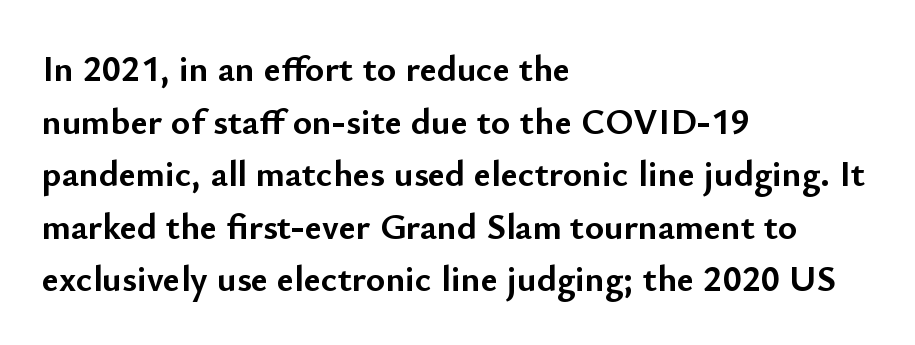
I'd describe the lettering as bold — thick and assertive. Horizontally, the lines are justified to the leading edge only. Serifs: no, the terminals of the letterforms are clean. Tracking here is standard; glyphs follow each other at the usual distance. The face used here is proportionally spaced, like ordinary book or web type.
